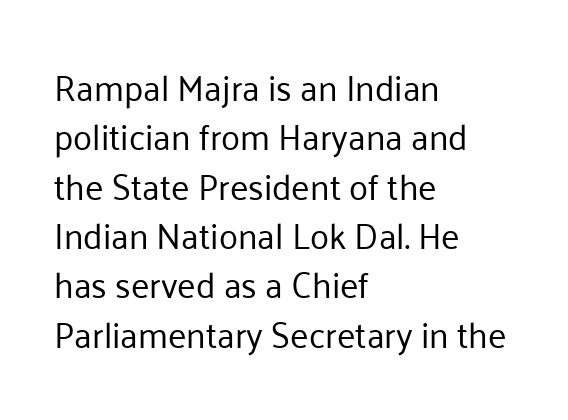
Q: Is the text bold? A: No.
Q: Is the text italic (slanted)? A: No, it is upright.
Q: Is the typeface a serif or a sans-serif typeface? A: Sans-serif.
Q: Is the text underlined? A: No.
Q: How is the paragraph aligned? A: Left-aligned.
Q: Is the spacing between letters normal or unusually wide? A: Normal.
Q: Is the spacing between lines tight, normal or loose? A: Normal.
Q: Width (condensed, normal, or wide)? A: Normal.
Q: Stroke contrast? A: Low.
Q: x-height? A: Medium.
Q: Monospaced? A: No.
